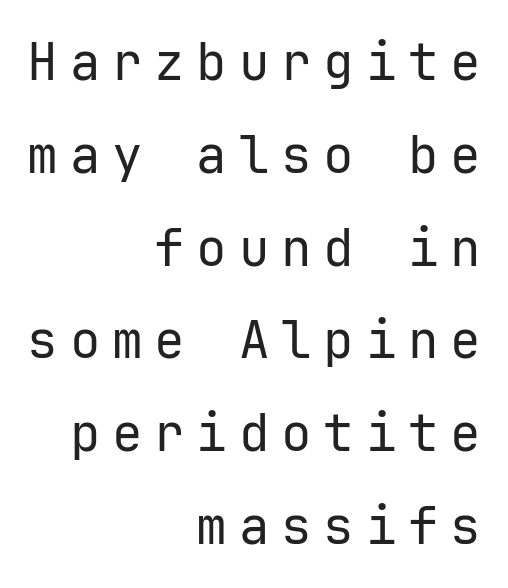
{"serif": "no", "italic": "no", "bold": "no", "weight": "regular", "width": "normal", "stroke_contrast": "low", "x_height": "medium", "monospaced": "yes", "underline": "no", "align": "right", "line_spacing_ratio": 1.82, "letter_spacing": "wide", "letter_spacing_em": 0.23, "glyph_px": 51}
